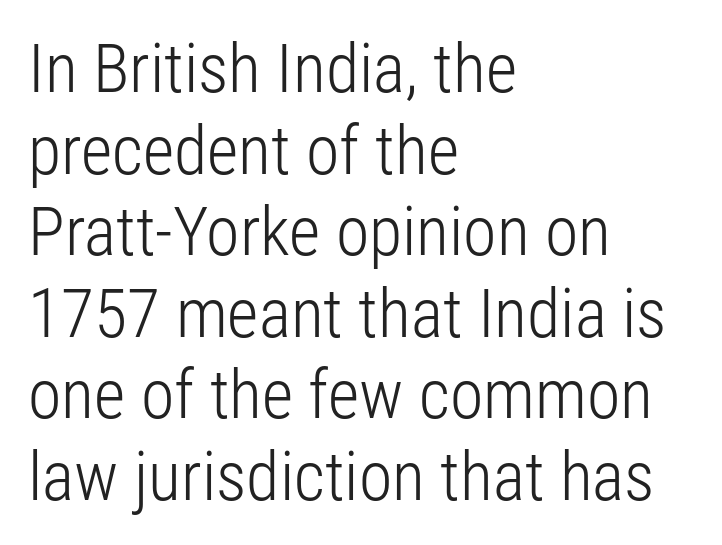
{"serif": "no", "italic": "no", "bold": "no", "weight": "light", "width": "condensed", "stroke_contrast": "low", "x_height": "medium", "monospaced": "no", "underline": "no", "align": "left", "line_spacing_ratio": 1.2, "letter_spacing": "normal", "letter_spacing_em": 0.0, "glyph_px": 68}
